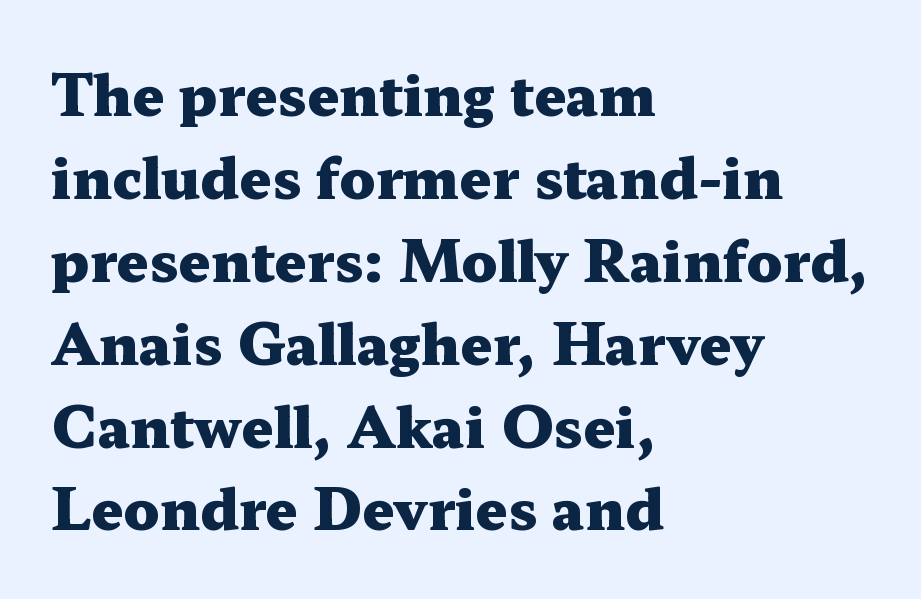
{"serif": "yes", "italic": "no", "bold": "yes", "weight": "heavy", "width": "wide", "stroke_contrast": "medium", "x_height": "medium", "monospaced": "no", "underline": "no", "align": "left", "line_spacing": "normal", "line_spacing_ratio": 1.48, "letter_spacing": "normal", "letter_spacing_em": 0.0, "glyph_px": 56}
